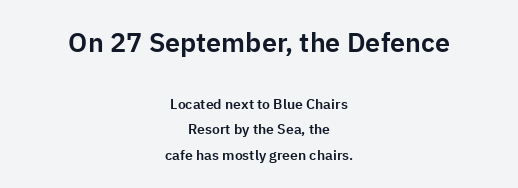
The image shows 27 px text type, upright; set centered, line spacing 1.8x, normal letter spacing, not underlined; the first (top) block is 1.93x larger.
